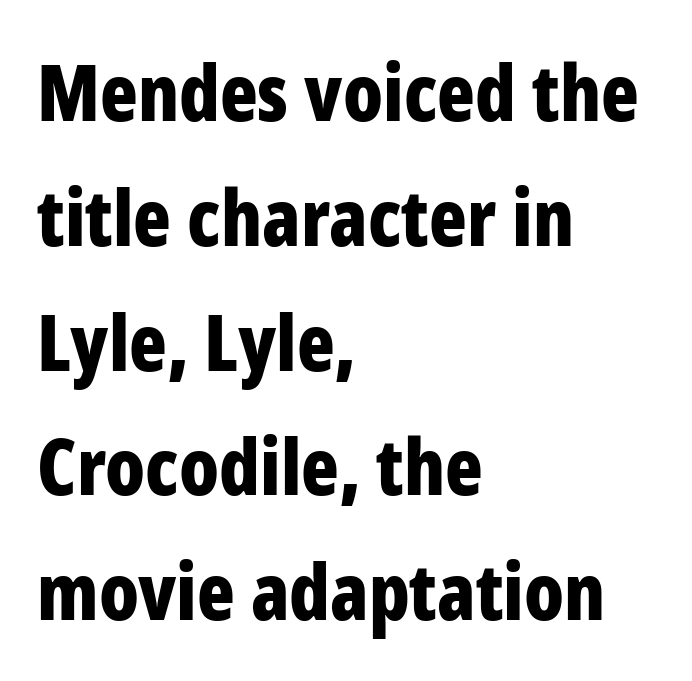
{"serif": "no", "italic": "no", "bold": "yes", "weight": "bold", "width": "condensed", "stroke_contrast": "low", "x_height": "medium", "monospaced": "no", "underline": "no", "align": "left", "line_spacing": "normal", "line_spacing_ratio": 1.6, "letter_spacing": "normal", "letter_spacing_em": 0.0, "glyph_px": 78}
